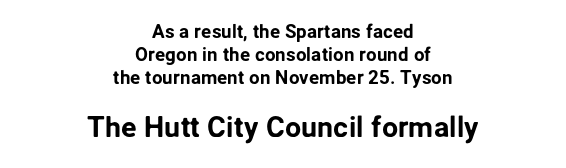
Here the designer chose a conventional face with non-uniform glyph widths. The characters display no serif detailing; their extremities are plain. Type size steps up from the first block to the second. Nobody touched the tracking dial on this one.
